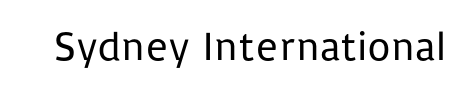
Q: Is the text bold? A: No.
Q: Is the text italic (slanted)? A: No, it is upright.
Q: Is the typeface a serif or a sans-serif typeface? A: Sans-serif.
Q: Is the text underlined? A: No.
Q: Is the spacing between letters normal or unusually wide? A: Normal.
Q: Width (condensed, normal, or wide)? A: Normal.
Q: Stroke contrast? A: Low.
Q: x-height? A: Medium.
Q: Monospaced? A: No.
